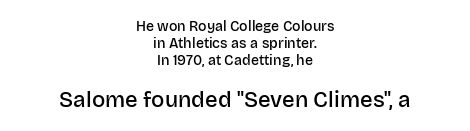
{"italic": "no", "bold": "semi", "underline": "no", "align": "center", "line_spacing_ratio": 1.23, "letter_spacing": "normal", "letter_spacing_em": 0.0, "larger_block": "second", "size_ratio": 1.57, "glyph_px": 22}
